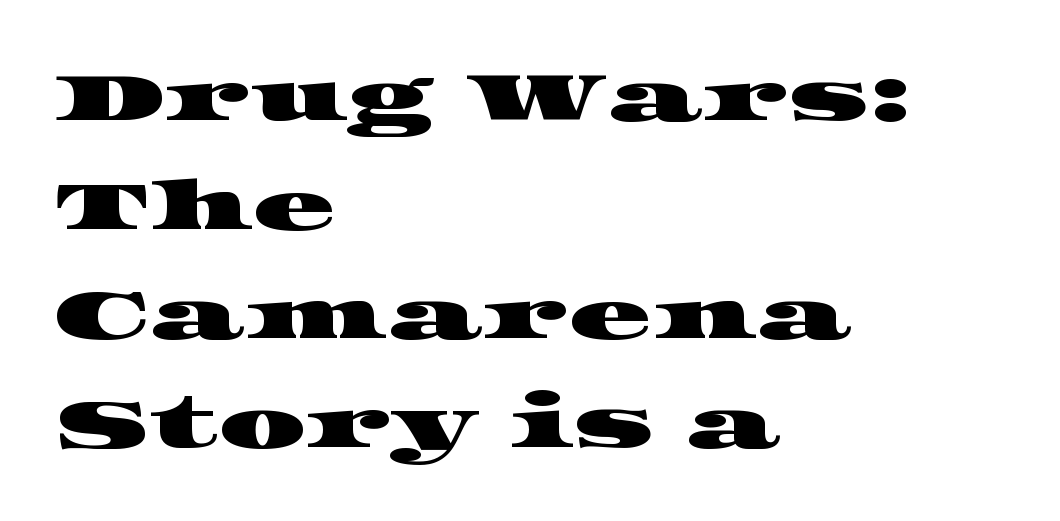
The image shows 69 px wide serif type; set left-aligned, normal line spacing (1.58x), normal letter spacing, not underlined; high stroke contrast and a large x-height.
